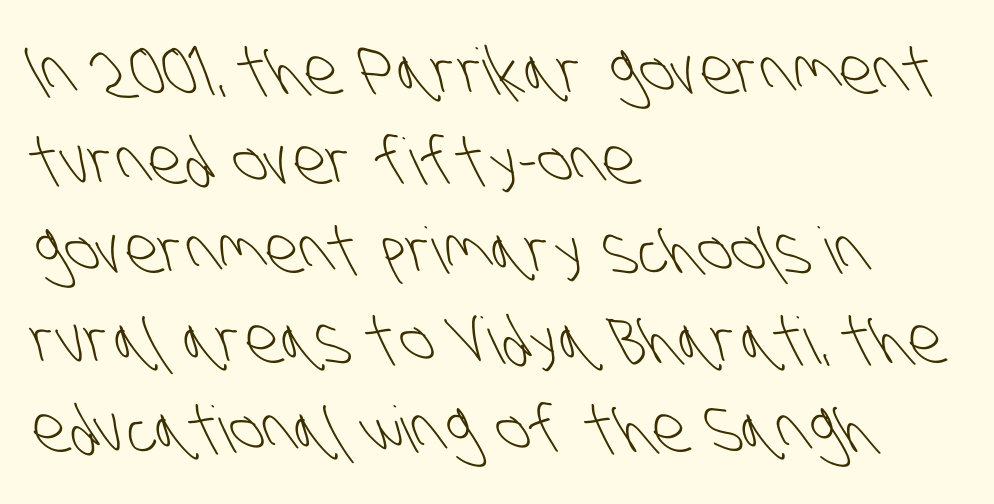
Q: Is the text bold? A: No.
Q: Is the typeface a serif or a sans-serif typeface? A: Sans-serif.
Q: Is the text underlined? A: No.
Q: How is the paragraph aligned? A: Left-aligned.
Q: Is the spacing between letters normal or unusually wide? A: Normal.
Q: Is the spacing between lines tight, normal or loose? A: Normal.
Q: Width (condensed, normal, or wide)? A: Condensed.
Q: Stroke contrast? A: Low.
Q: x-height? A: Large.
Q: Monospaced? A: No.
